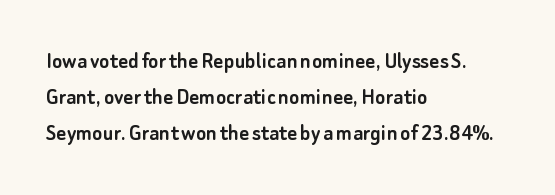
Leading: standard. Ascenders rise straight up at ninety degrees. Nobody drew a line under any word here. Here the glyphs are tracked normally, forming tight word shapes. All the whitespace from short lines collects on the right.
